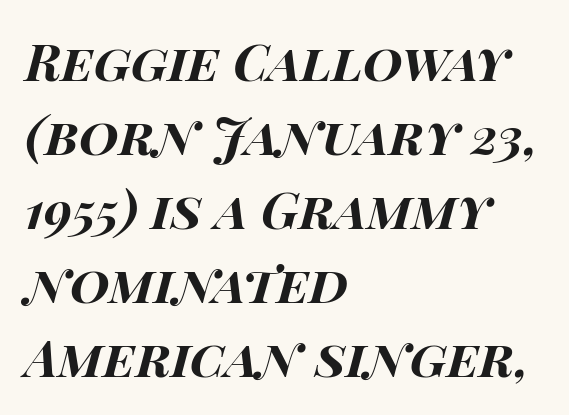
Reading down the block, your eye returns to a fixed left position each line. Pretty heavy lettering here — definitely bold. Is this a fixed-width face? No — the glyphs have proportional, varying widths. Caption: standard tracking, unaltered.
